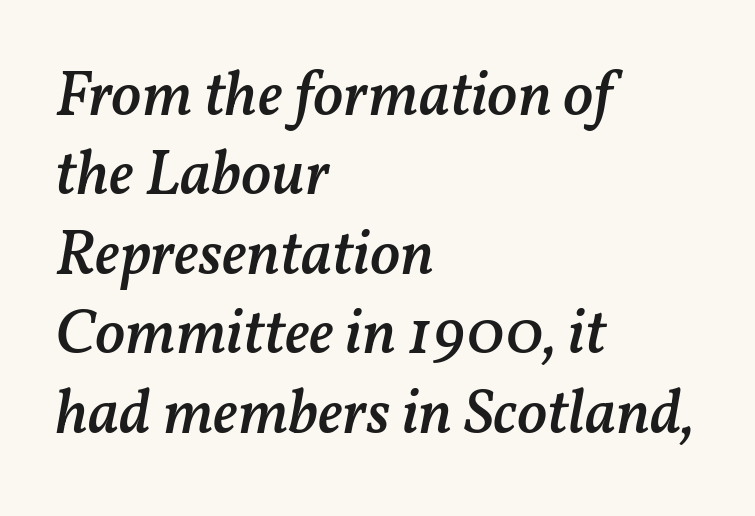
{"italic": "yes", "lean": "right", "slant_degrees": 11, "bold": "semi", "weight": "semibold", "width": "normal", "stroke_contrast": "medium", "x_height": "medium", "monospaced": "no", "underline": "no", "align": "left", "line_spacing": "normal", "line_spacing_ratio": 1.26, "letter_spacing": "normal", "letter_spacing_em": 0.0, "glyph_px": 63}
